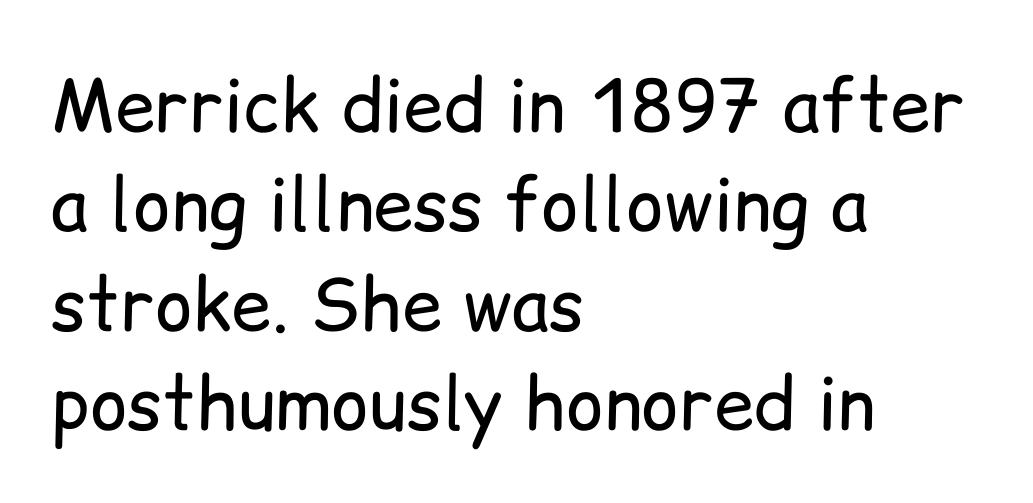
Interline gaps are of average width in this sample. Anything drawn beneath the words? Only blank space. Nothing unusual about the tracking: characters are spaced as the font intends. Does the type have serifs? No, each stem ends abruptly. Stem width sits at or under what a default text font uses. Do the characters align in a grid? No, the font is proportional.
